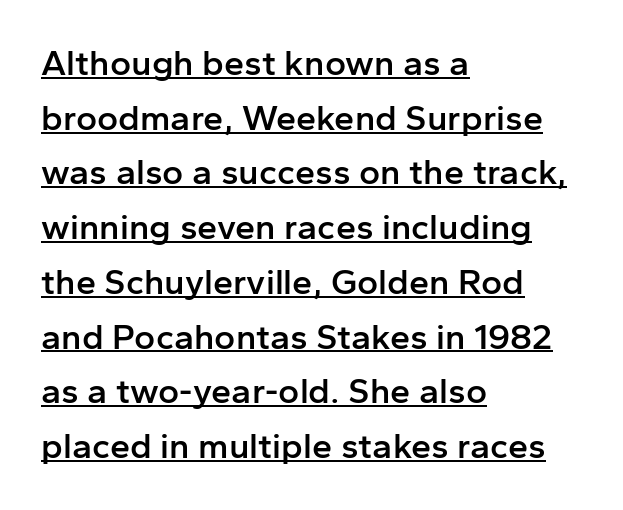
The image shows 36 px semibold sans-serif type, upright; set left-aligned, normal line spacing (1.52x), normal letter spacing, underlined; low stroke contrast and a medium x-height.
